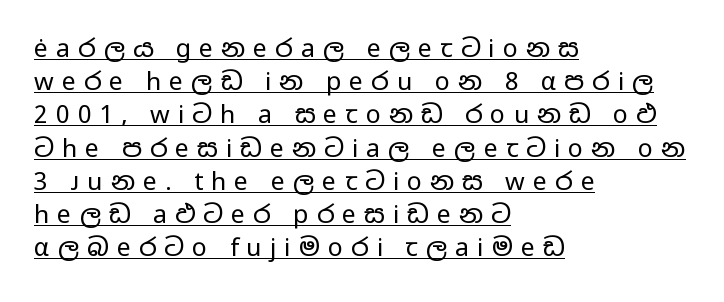
The image shows 25 px text type, upright; set left-aligned, normal line spacing (1.33x), unusually wide letter spacing (+0.32 em), underlined.
